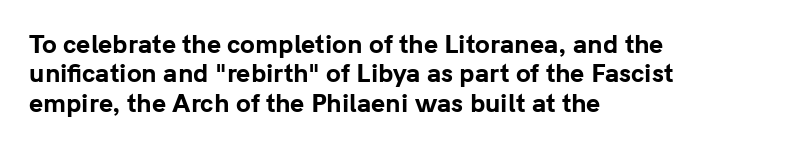
Check the space under the baseline: it is left empty. Words appear dense and cohesive because spacing is normal. Summary of weight: heavy, a full bold. Caption: multi-line text, flush left, ragged right.
